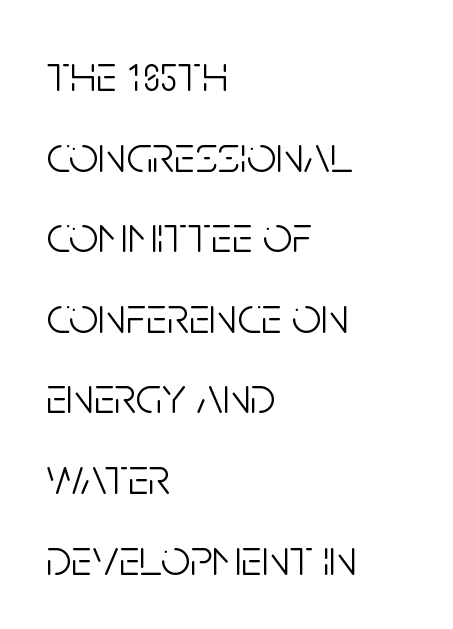
{"serif": "no", "italic": "no", "bold": "no", "weight": "light", "width": "condensed", "stroke_contrast": "low", "x_height": "large", "monospaced": "no", "underline": "no", "align": "left", "line_spacing": "normal", "line_spacing_ratio": 1.55, "letter_spacing": "normal", "letter_spacing_em": 0.0, "glyph_px": 52}
